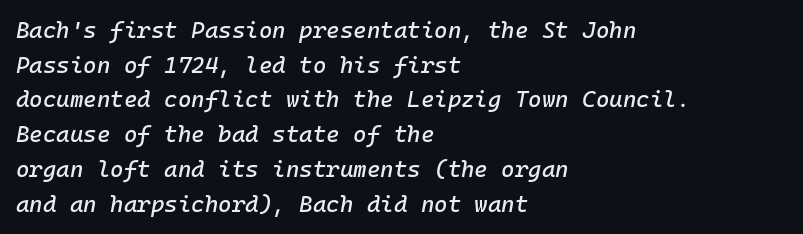
The image shows 23 px text type, italic (leaning right); set left-aligned, normal line spacing (1.51x), normal letter spacing, not underlined.
